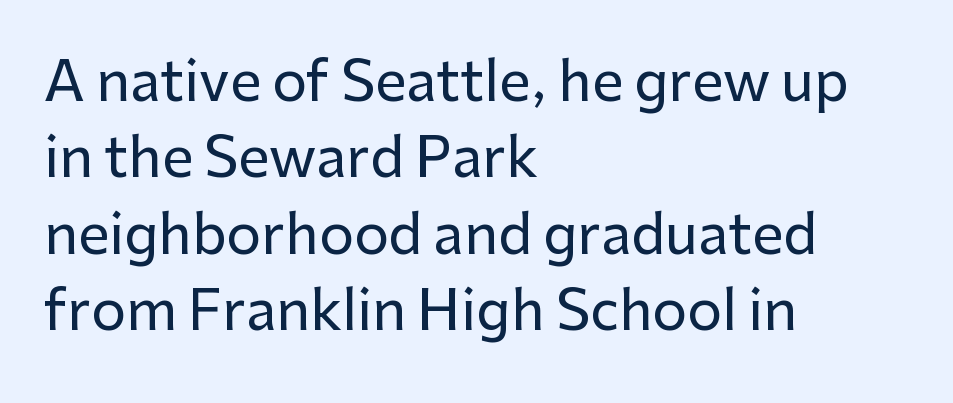
The font's upright variant was chosen for this text. Honestly, the letter spacing is just normal — you wouldn't notice it. No feet cap the strokes, marking this as sans-serif type. Rule under the text: the space is simply empty. Proportional: the letters do not fall into vertical columns. The passage shown stacks its lines at a standard gap.
